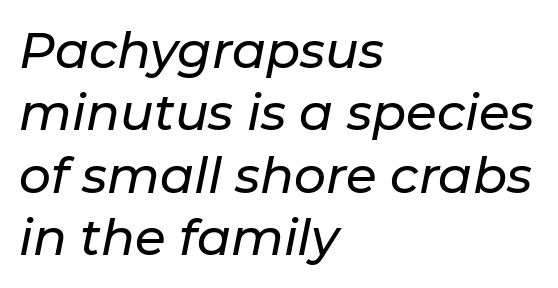
{"italic": "yes", "lean": "right", "slant_degrees": 11, "width": "normal", "stroke_contrast": "low", "x_height": "medium", "monospaced": "no", "underline": "no", "align": "left", "line_spacing": "normal", "line_spacing_ratio": 1.25, "letter_spacing": "normal", "letter_spacing_em": 0.0, "glyph_px": 50}
